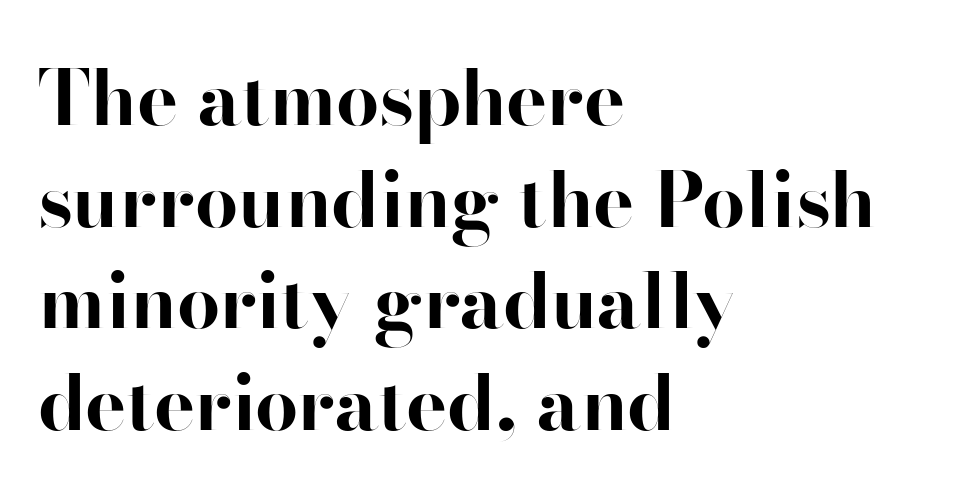
The image shows 77 px bold sans-serif type, upright; set left-aligned, normal line spacing (1.32x), normal letter spacing, not underlined; high stroke contrast and a small x-height.
